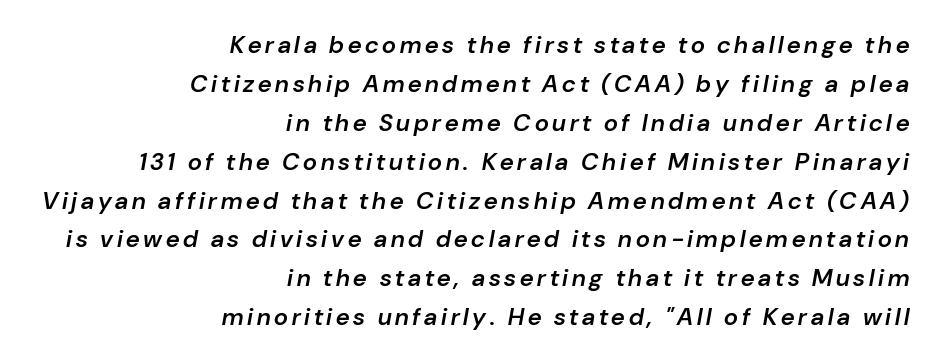
The image shows 24 px text type, italic (leaning right); set right-aligned, normal line spacing (1.62x), not underlined.
